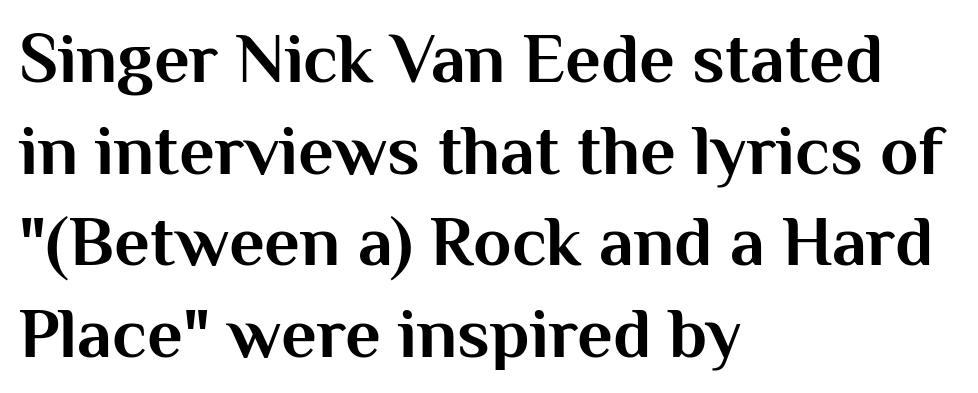
{"serif": "no", "italic": "no", "bold": "yes", "weight": "bold", "width": "normal", "stroke_contrast": "medium", "x_height": "medium", "monospaced": "no", "underline": "no", "align": "left", "line_spacing": "normal", "line_spacing_ratio": 1.31, "letter_spacing": "normal", "letter_spacing_em": 0.0, "glyph_px": 70}
